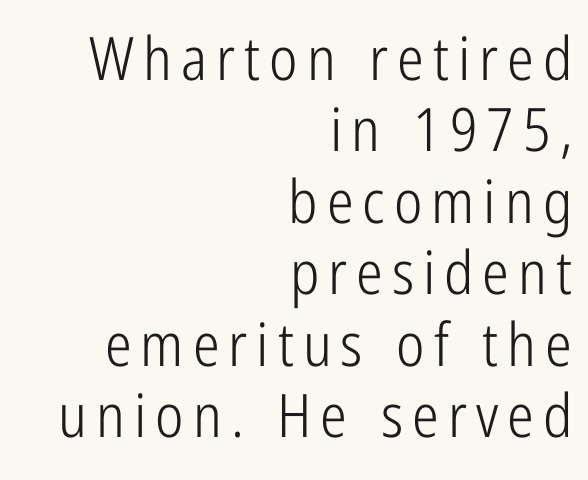
The image shows 60 px light, condensed sans-serif type, upright; set right-aligned, line spacing 1.19x, not underlined; low stroke contrast and a medium x-height.
